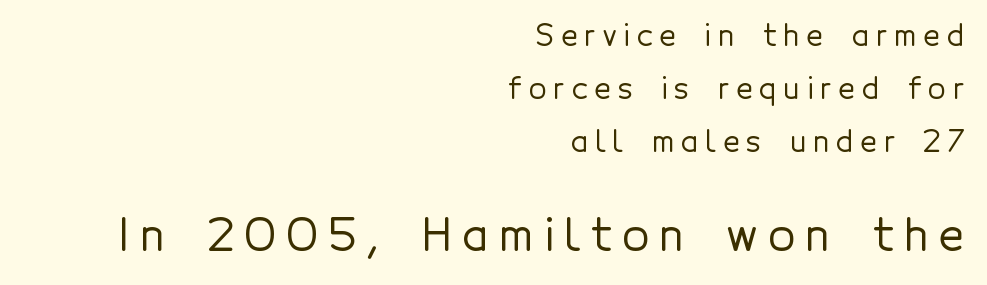
The image shows 44 px sans-serif type, upright; set right-aligned, line spacing 1.82x, unusually wide letter spacing (+0.24 em), not underlined; the second (bottom) block is 1.52x larger; a medium x-height.
